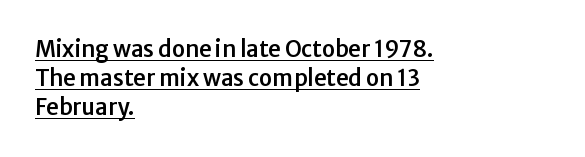
{"italic": "no", "underline": "yes", "align": "left", "line_spacing": "normal", "line_spacing_ratio": 1.32, "letter_spacing": "normal", "letter_spacing_em": 0.0, "glyph_px": 22}
